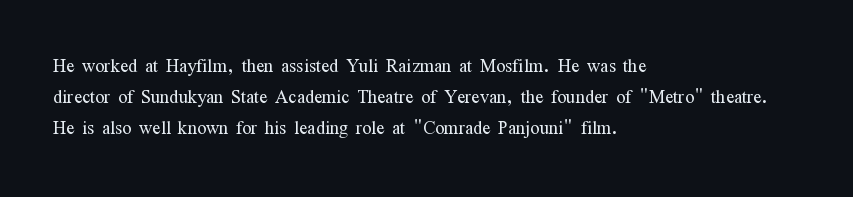
The image shows 24 px text type, upright; set left-aligned, normal line spacing (1.3x), normal letter spacing, not underlined.
